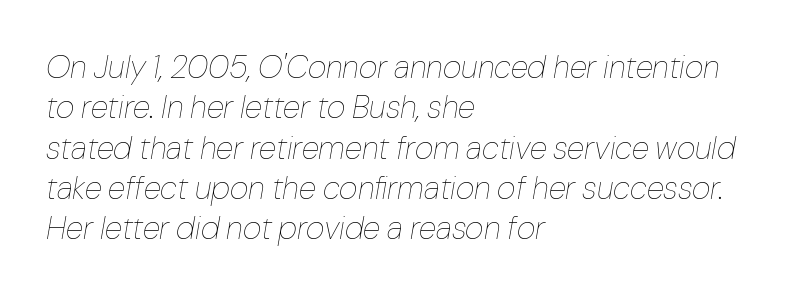
{"italic": "yes", "lean": "right", "slant_degrees": 10, "bold": "no", "weight": "thin", "width": "normal", "stroke_contrast": "low", "x_height": "medium", "monospaced": "no", "underline": "no", "align": "left", "line_spacing": "normal", "line_spacing_ratio": 1.26, "letter_spacing": "normal", "letter_spacing_em": 0.0, "glyph_px": 32}
